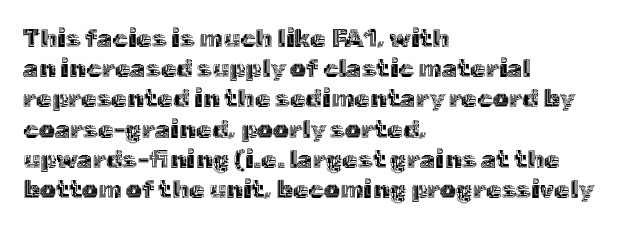
{"italic": "no", "underline": "no", "align": "left", "line_spacing_ratio": 1.21, "letter_spacing": "normal", "letter_spacing_em": 0.0, "glyph_px": 25}
